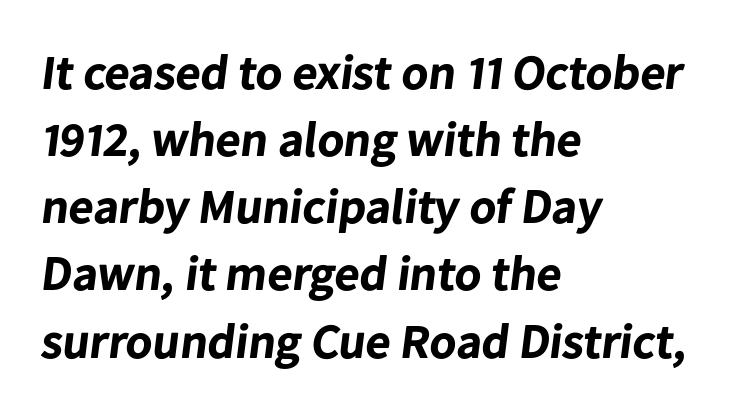
The image shows 49 px bold sans-serif type; set left-aligned, normal line spacing (1.37x), normal letter spacing, not underlined; low stroke contrast and a medium x-height.
